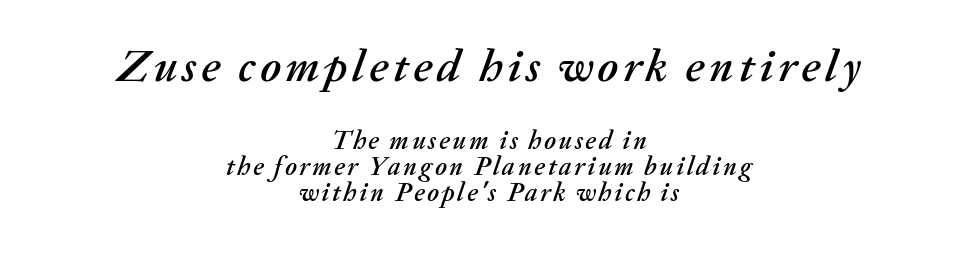
Q: Is the text italic (slanted)? A: Yes, it leans right by about 20 degrees.
Q: Is the text underlined? A: No.
Q: How is the paragraph aligned? A: Centered.
Q: Is the spacing between lines tight, normal or loose? A: Tight.
Q: Which block of text is set in a larger size, the first (top) or the second (bottom)? A: The first (top) one.
Q: Width (condensed, normal, or wide)? A: Normal.
Q: Stroke contrast? A: Medium.
Q: x-height? A: Medium.
Q: Monospaced? A: No.
